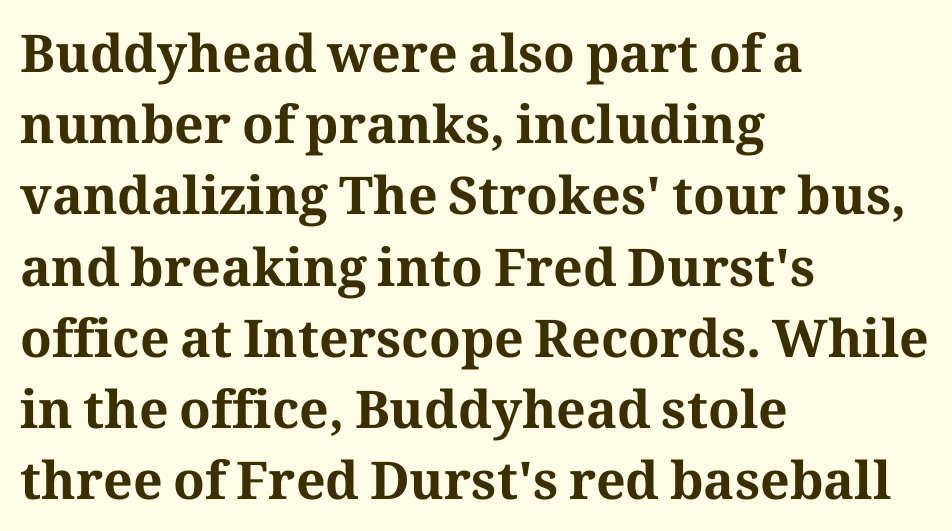
{"serif": "yes", "italic": "no", "bold": "yes", "weight": "bold", "width": "normal", "stroke_contrast": "medium", "x_height": "medium", "monospaced": "no", "underline": "no", "align": "left", "line_spacing": "normal", "line_spacing_ratio": 1.37, "letter_spacing": "normal", "letter_spacing_em": 0.0, "glyph_px": 52}
